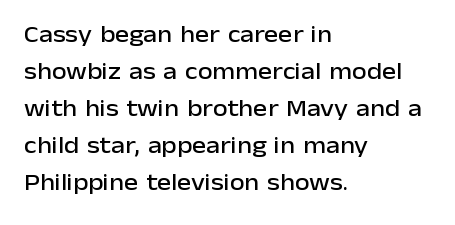
Q: Is the text italic (slanted)? A: No, it is upright.
Q: Is the text underlined? A: No.
Q: How is the paragraph aligned? A: Left-aligned.
Q: Is the spacing between letters normal or unusually wide? A: Normal.
Q: Is the spacing between lines tight, normal or loose? A: Normal.
